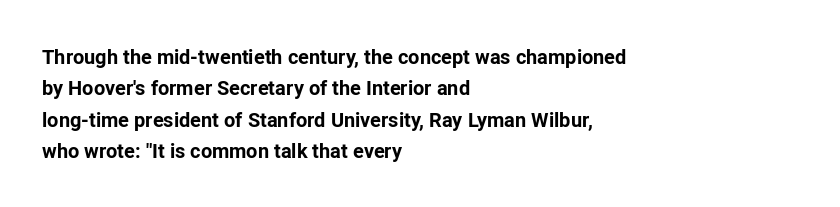
Ascenders rise straight up at ninety degrees. Just letters on the line, the space beneath them empty. Normally led — the rows are evenly, conventionally spaced. Here the glyphs are tracked normally, forming tight word shapes. The characters look thick and weighty, a clear bold.
